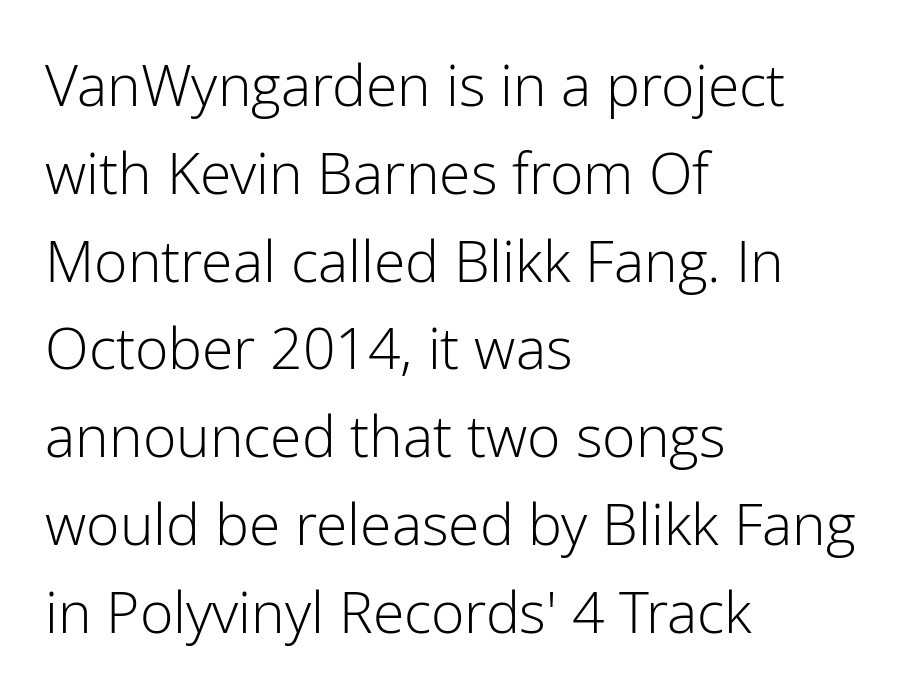
Q: Is the text bold? A: No.
Q: Is the text italic (slanted)? A: No, it is upright.
Q: Is the typeface a serif or a sans-serif typeface? A: Sans-serif.
Q: Is the text underlined? A: No.
Q: How is the paragraph aligned? A: Left-aligned.
Q: Is the spacing between letters normal or unusually wide? A: Normal.
Q: Is the spacing between lines tight, normal or loose? A: Normal.
Q: Width (condensed, normal, or wide)? A: Normal.
Q: Stroke contrast? A: Low.
Q: x-height? A: Medium.
Q: Monospaced? A: No.
